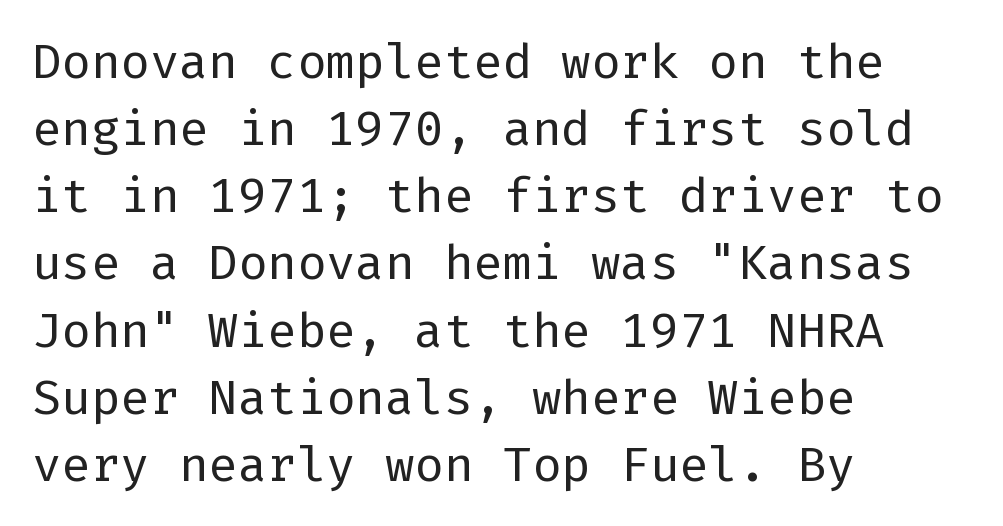
{"serif": "no", "italic": "no", "bold": "no", "weight": "regular", "width": "normal", "stroke_contrast": "low", "x_height": "medium", "underline": "no", "align": "left", "line_spacing": "normal", "line_spacing_ratio": 1.37, "letter_spacing": "normal", "letter_spacing_em": 0.0, "glyph_px": 49}
